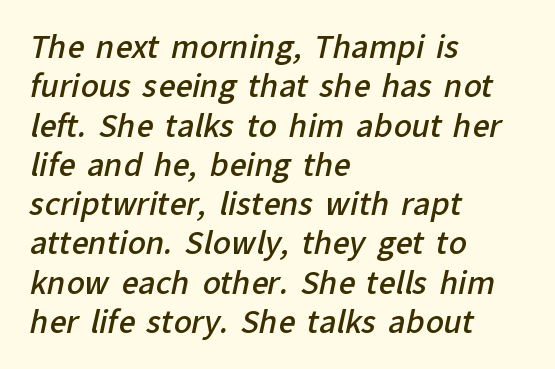
The image shows 30 px semibold sans-serif type; set left-aligned, normal line spacing (1.31x), normal letter spacing, not underlined; low stroke contrast and a medium x-height.
